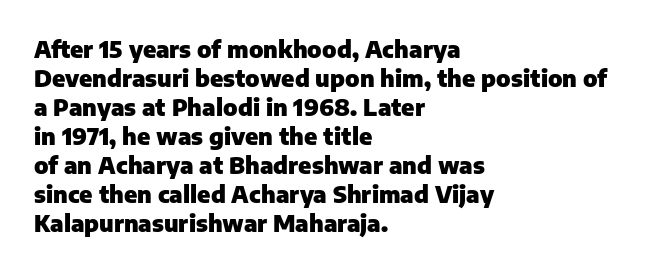
{"italic": "no", "bold": "yes", "underline": "no", "align": "left", "line_spacing": "normal", "line_spacing_ratio": 1.26, "letter_spacing": "normal", "letter_spacing_em": 0.0, "glyph_px": 23}
